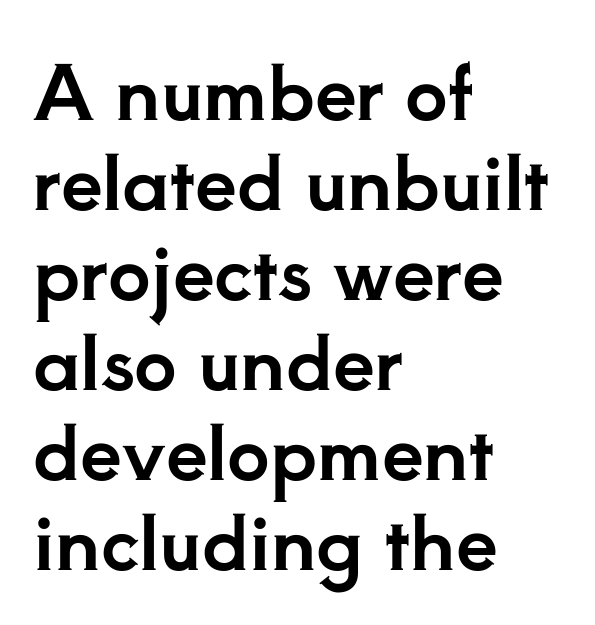
{"serif": "yes", "italic": "no", "width": "normal", "stroke_contrast": "low", "x_height": "small", "monospaced": "no", "underline": "no", "align": "left", "line_spacing_ratio": 1.2, "letter_spacing": "normal", "letter_spacing_em": 0.0, "glyph_px": 75}
